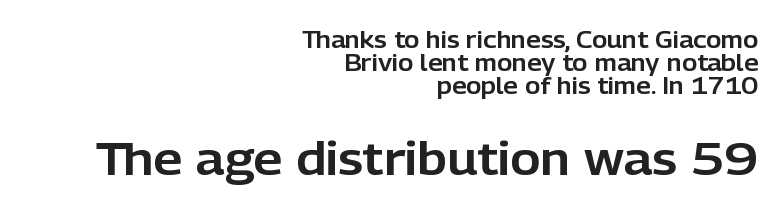
Successive baselines arrive quickly, one right under another. The letters carry no serifs — their stems end cleanly without finishing strokes. Lines of text with bare space underneath. Horizontal alignment here is rightward, an uncommon choice for prose. Vertical strokes here are truly vertical. Students, note that the glyphs here touch the page at normal intervals.
